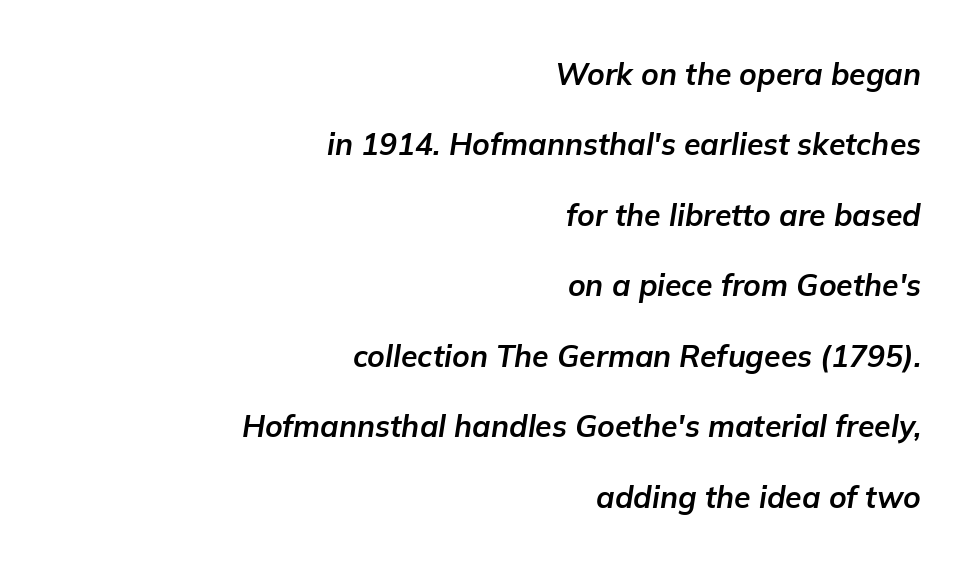
Q: Is the text bold? A: Yes.
Q: Is the text italic (slanted)? A: Yes, it leans right by about 9 degrees.
Q: Is the text underlined? A: No.
Q: How is the paragraph aligned? A: Right-aligned.
Q: Is the spacing between letters normal or unusually wide? A: Normal.
Q: Is the spacing between lines tight, normal or loose? A: Loose.
Q: Width (condensed, normal, or wide)? A: Normal.
Q: Stroke contrast? A: Low.
Q: x-height? A: Medium.
Q: Monospaced? A: No.
